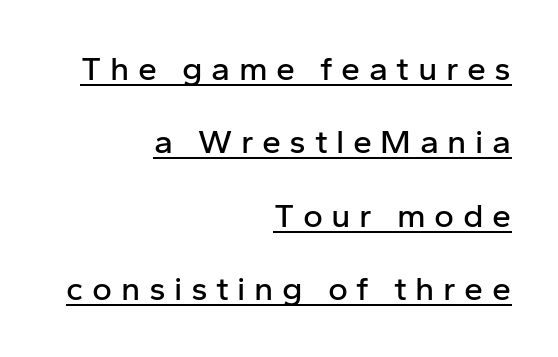
The image shows 34 px sans-serif type, upright; set right-aligned, loose line spacing (2.16x), unusually wide letter spacing (+0.25 em), underlined; low stroke contrast and a medium x-height.
